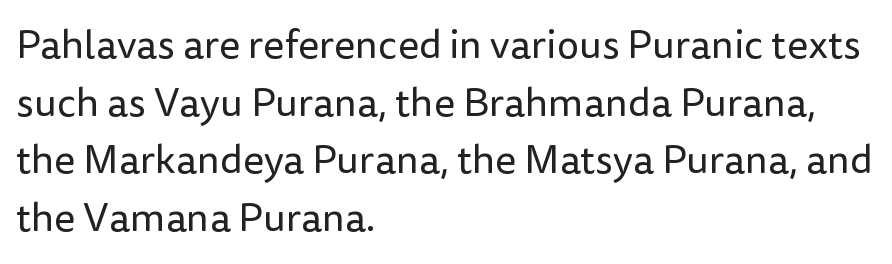
Q: Is the text bold? A: No.
Q: Is the text italic (slanted)? A: No, it is upright.
Q: Is the typeface a serif or a sans-serif typeface? A: Sans-serif.
Q: Is the text underlined? A: No.
Q: How is the paragraph aligned? A: Left-aligned.
Q: Is the spacing between letters normal or unusually wide? A: Normal.
Q: Is the spacing between lines tight, normal or loose? A: Normal.
Q: Width (condensed, normal, or wide)? A: Normal.
Q: Stroke contrast? A: Low.
Q: x-height? A: Medium.
Q: Monospaced? A: No.
